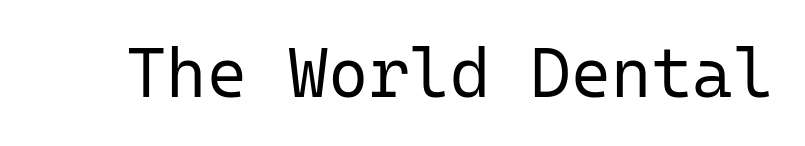
{"serif": "no", "italic": "no", "bold": "no", "weight": "regular", "width": "normal", "stroke_contrast": "low", "x_height": "medium", "monospaced": "yes", "underline": "no", "letter_spacing": "normal", "letter_spacing_em": 0.0, "glyph_px": 69}
